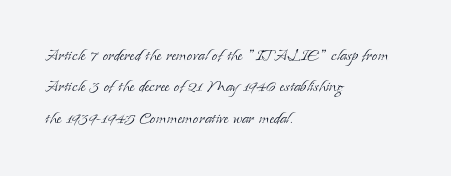
Q: Is the text bold? A: No.
Q: Is the text italic (slanted)? A: Yes.
Q: Is the text underlined? A: No.
Q: How is the paragraph aligned? A: Left-aligned.
Q: Is the spacing between letters normal or unusually wide? A: Normal.
Q: Is the spacing between lines tight, normal or loose? A: Normal.
